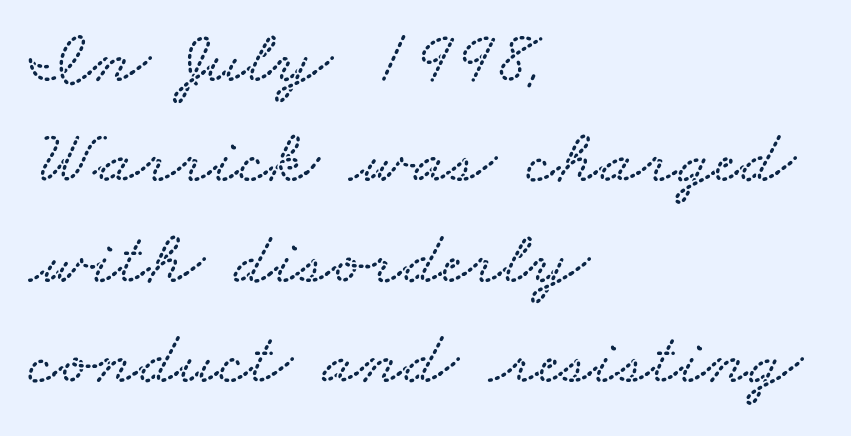
{"width": "wide", "stroke_contrast": "low", "x_height": "small", "monospaced": "no", "underline": "no", "align": "left", "line_spacing": "normal", "line_spacing_ratio": 1.32, "letter_spacing": "normal", "letter_spacing_em": 0.0, "glyph_px": 76}
